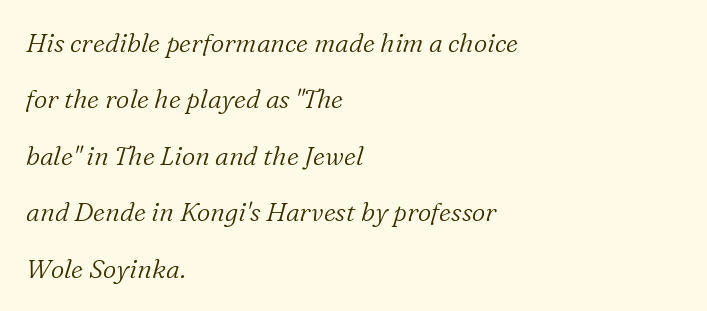
The image shows 26 px text type, italic (leaning right); set left-aligned, loose line spacing (2.17x), normal letter spacing, not underlined.
